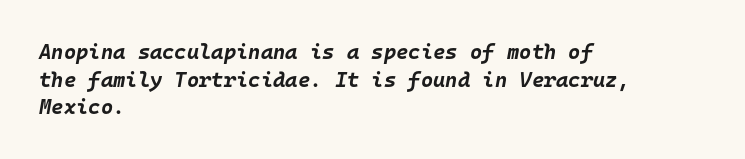
{"italic": "yes", "lean": "right", "slant_degrees": 10, "bold": "yes", "underline": "no", "align": "left", "line_spacing": "normal", "line_spacing_ratio": 1.31, "letter_spacing": "normal", "letter_spacing_em": 0.0, "glyph_px": 21}
